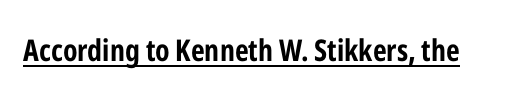
{"serif": "no", "italic": "no", "bold": "yes", "weight": "bold", "width": "condensed", "stroke_contrast": "low", "x_height": "medium", "monospaced": "no", "underline": "yes", "letter_spacing": "normal", "letter_spacing_em": 0.0, "glyph_px": 30}
